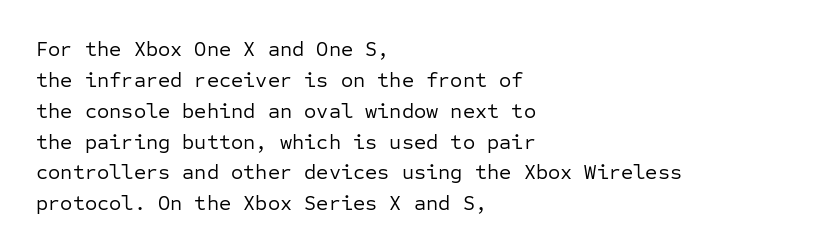
Q: Is the text bold? A: No.
Q: Is the text italic (slanted)? A: No, it is upright.
Q: Is the text underlined? A: No.
Q: How is the paragraph aligned? A: Left-aligned.
Q: Is the spacing between letters normal or unusually wide? A: Normal.
Q: Is the spacing between lines tight, normal or loose? A: Normal.
